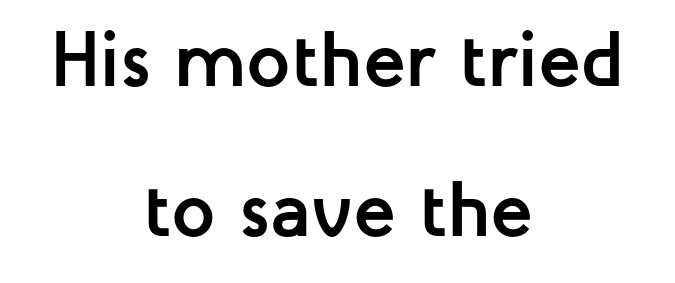
{"serif": "no", "italic": "no", "bold": "yes", "weight": "semibold", "width": "normal", "stroke_contrast": "low", "x_height": "medium", "monospaced": "no", "underline": "no", "align": "center", "line_spacing": "loose", "line_spacing_ratio": 1.92, "letter_spacing": "normal", "letter_spacing_em": 0.0, "glyph_px": 78}
